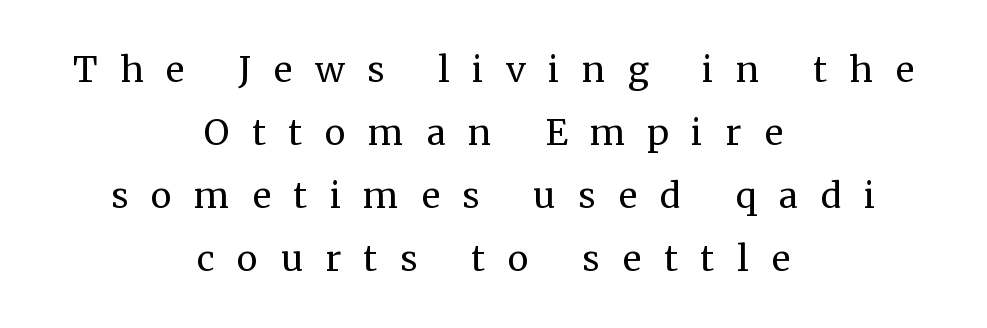
Letters rest on an invisible, unmarked baseline. Classification — serif. What's the leading like? Ordinary, nothing unusual. Varying glyph widths throughout — classic text-font behaviour. The tracking jumps out immediately: characters are airy and widely separated.
